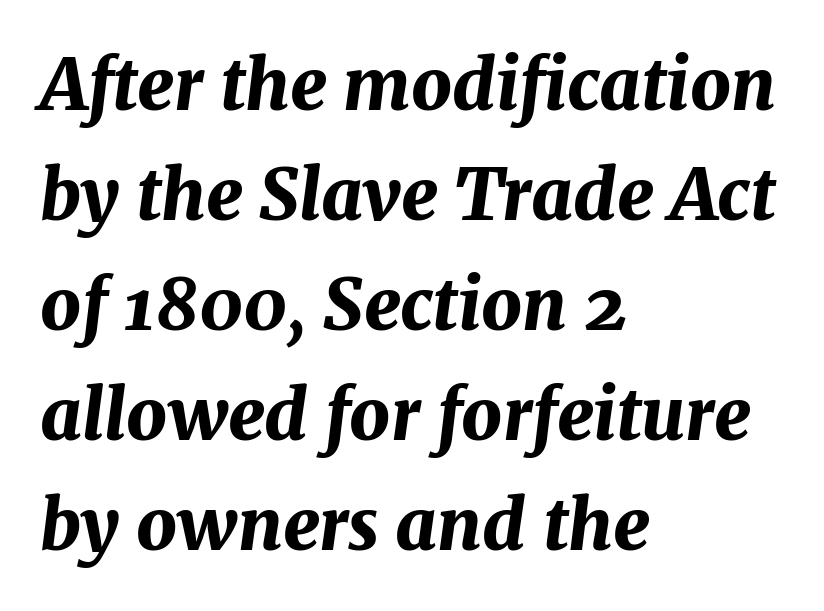
Varying glyph widths throughout — classic text-font behaviour. What weight is shown? A full bold with thick strokes. In terms of leading, this rendering sits right in the middle. Here the glyphs are tracked normally, forming tight word shapes. Which margin do the lines hug? The left one — the right edge is uneven.
